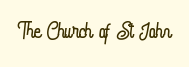
The image shows 30 px light, condensed type; set normal letter spacing, not underlined; low stroke contrast and a small x-height.
